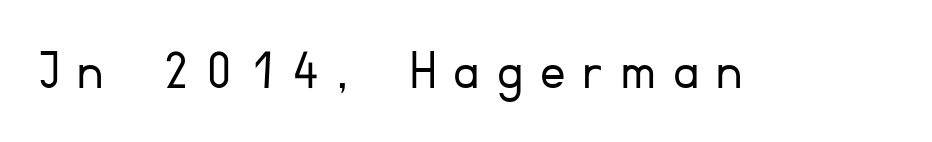
The image shows 58 px light sans-serif type, upright; set unusually wide letter spacing (+0.33 em), not underlined; low stroke contrast and a small x-height.
